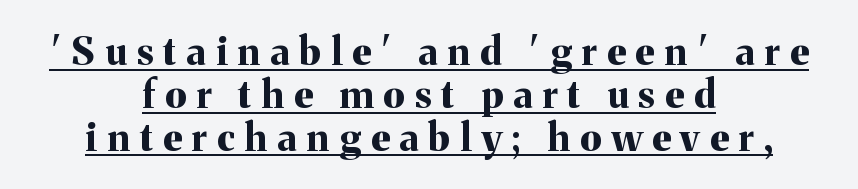
The image shows 38 px bold serif type, upright; set centered, tight line spacing (1.13x), unusually wide letter spacing (+0.27 em), underlined; medium stroke contrast and a medium x-height.
